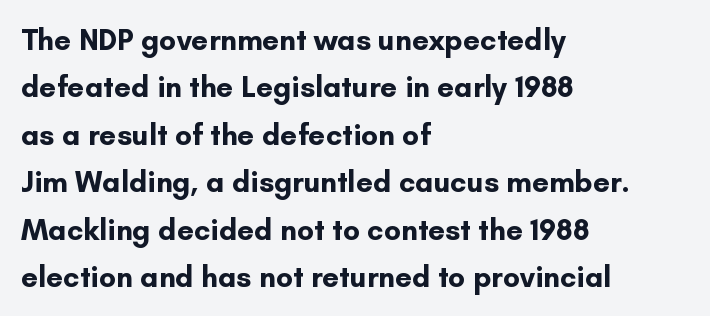
Q: Is the text bold? A: Yes.
Q: Is the text italic (slanted)? A: No, it is upright.
Q: Is the typeface a serif or a sans-serif typeface? A: Sans-serif.
Q: Is the text underlined? A: No.
Q: How is the paragraph aligned? A: Left-aligned.
Q: Is the spacing between letters normal or unusually wide? A: Normal.
Q: Is the spacing between lines tight, normal or loose? A: Normal.
Q: Width (condensed, normal, or wide)? A: Normal.
Q: Stroke contrast? A: Low.
Q: x-height? A: Small.
Q: Monospaced? A: No.
